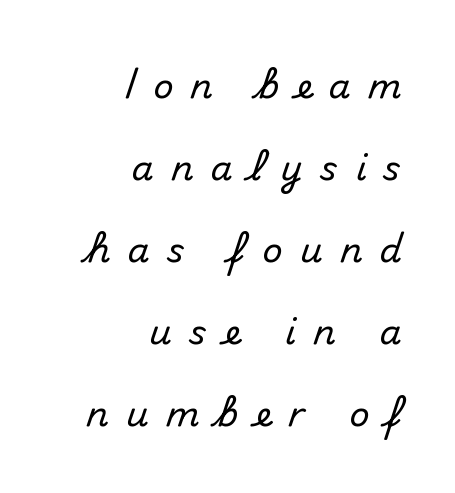
The image shows 35 px sans-serif type; set right-aligned, loose line spacing (2.34x), unusually wide letter spacing (+0.49 em), not underlined; medium stroke contrast and a small x-height.
